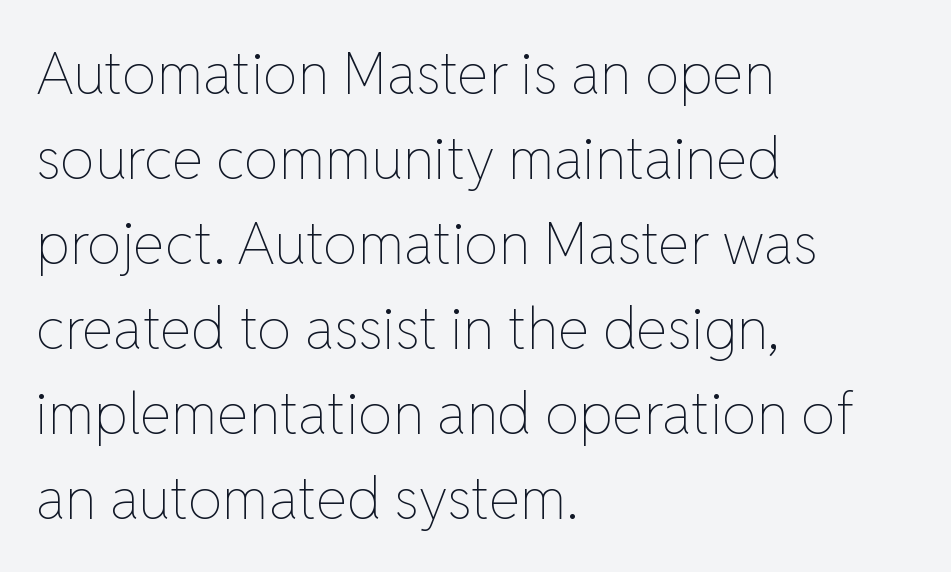
Q: Is the text bold? A: No.
Q: Is the text italic (slanted)? A: No, it is upright.
Q: Is the text underlined? A: No.
Q: How is the paragraph aligned? A: Left-aligned.
Q: Is the spacing between letters normal or unusually wide? A: Normal.
Q: Is the spacing between lines tight, normal or loose? A: Normal.
Q: Width (condensed, normal, or wide)? A: Normal.
Q: Stroke contrast? A: Low.
Q: x-height? A: Medium.
Q: Monospaced? A: No.
